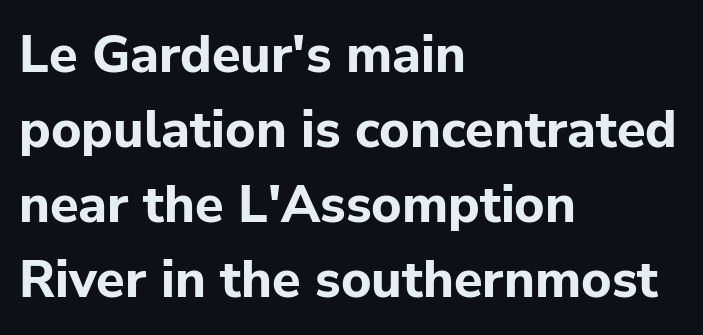
The image shows 52 px bold sans-serif type, upright; set left-aligned, normal line spacing (1.44x), normal letter spacing, not underlined; low stroke contrast and a medium x-height.
